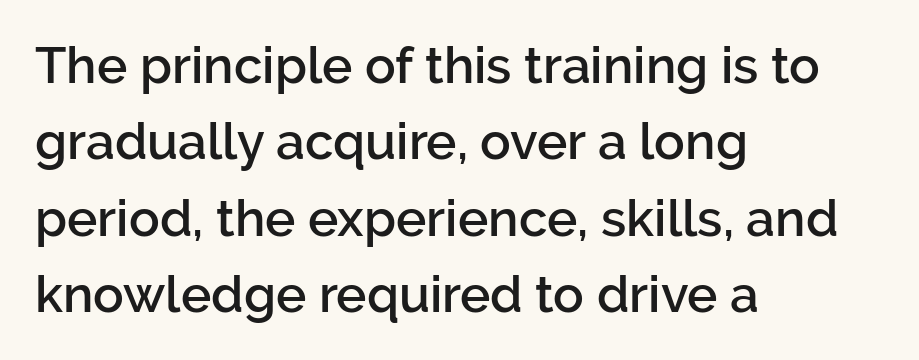
Q: Is the text bold? A: Semi-bold.
Q: Is the text italic (slanted)? A: No, it is upright.
Q: Is the typeface a serif or a sans-serif typeface? A: Sans-serif.
Q: Is the text underlined? A: No.
Q: How is the paragraph aligned? A: Left-aligned.
Q: Is the spacing between letters normal or unusually wide? A: Normal.
Q: Is the spacing between lines tight, normal or loose? A: Normal.
Q: Width (condensed, normal, or wide)? A: Normal.
Q: Stroke contrast? A: Low.
Q: x-height? A: Medium.
Q: Monospaced? A: No.
